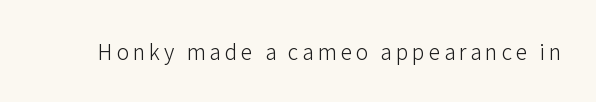
Nope, not italic — everything's standing straight. Weight: regular or lighter. This rendering features lettering with no underline.
